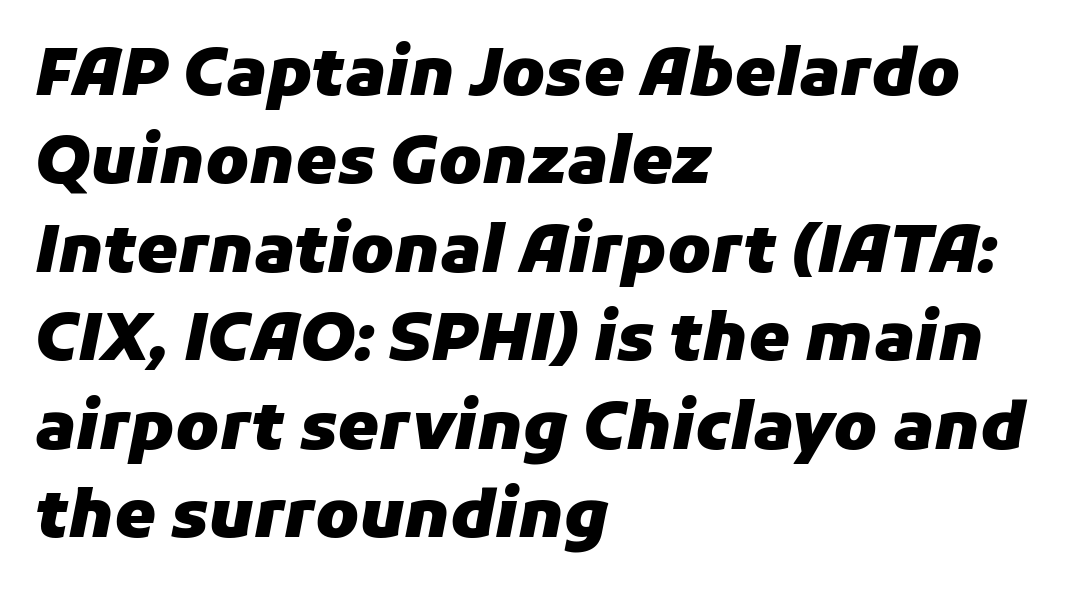
The image shows 66 px heavy type, italic (leaning right); set left-aligned, normal line spacing (1.34x), normal letter spacing, not underlined; low stroke contrast and a medium x-height.
